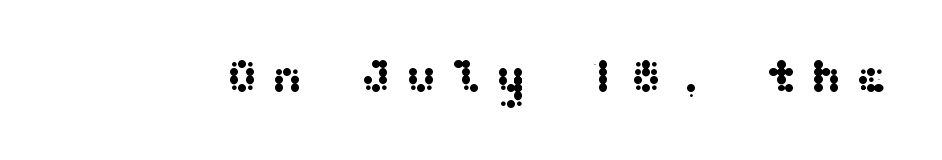
This sample uses an upright cut, with every glyph sitting square on the baseline. Lines of text with bare space underneath. This sample uses a sans-serif face. Loose tracking; the words dissolve into strings of separated letters.
